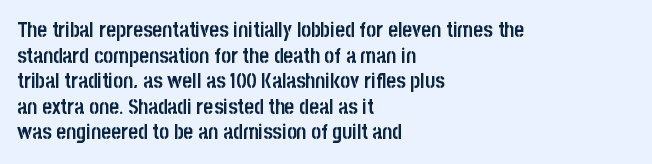
The image shows 21 px bold type, upright; set left-aligned, line spacing 1.22x, normal letter spacing, not underlined.
